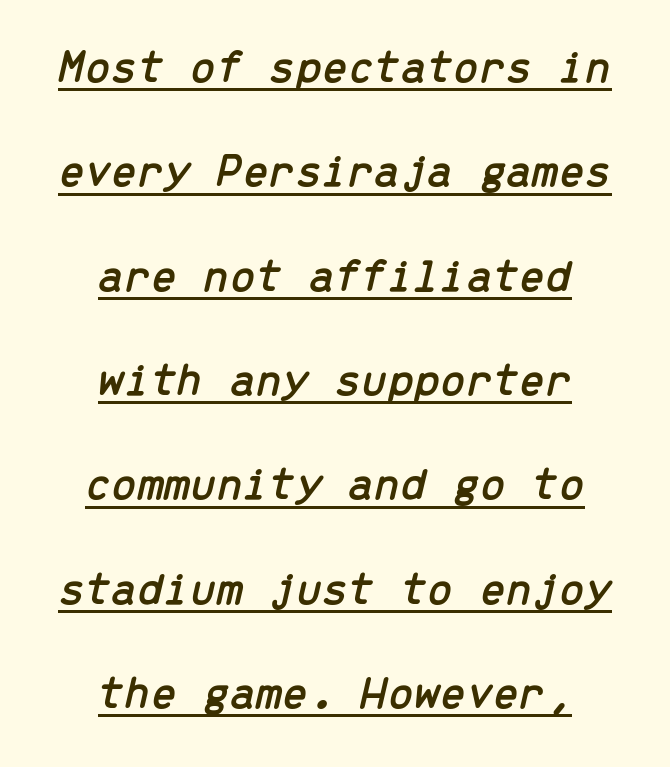
Q: Is the text italic (slanted)? A: Yes, it leans right by about 13 degrees.
Q: Is the text underlined? A: Yes.
Q: How is the paragraph aligned? A: Centered.
Q: Is the spacing between letters normal or unusually wide? A: Normal.
Q: Is the spacing between lines tight, normal or loose? A: Loose.
Q: Width (condensed, normal, or wide)? A: Normal.
Q: Stroke contrast? A: Low.
Q: x-height? A: Medium.
Q: Monospaced? A: Yes.
